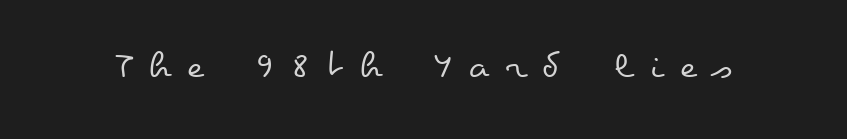
Nobody drew a line under any word here. Rendered with straight, roman letterforms. The typesetting does not lean heavy: it is not bold. Between one letter and the next there's a generous, obvious gap. The letters advance in unequal steps, a hallmark of proportional type.
